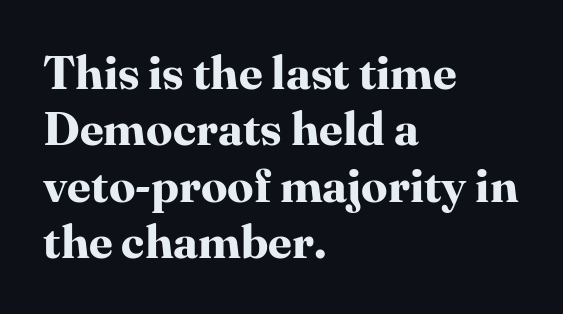
Q: Is the text bold? A: Yes.
Q: Is the text italic (slanted)? A: No, it is upright.
Q: Is the typeface a serif or a sans-serif typeface? A: Serif.
Q: Is the text underlined? A: No.
Q: How is the paragraph aligned? A: Left-aligned.
Q: Is the spacing between letters normal or unusually wide? A: Normal.
Q: Width (condensed, normal, or wide)? A: Normal.
Q: Stroke contrast? A: High.
Q: x-height? A: Medium.
Q: Monospaced? A: No.
